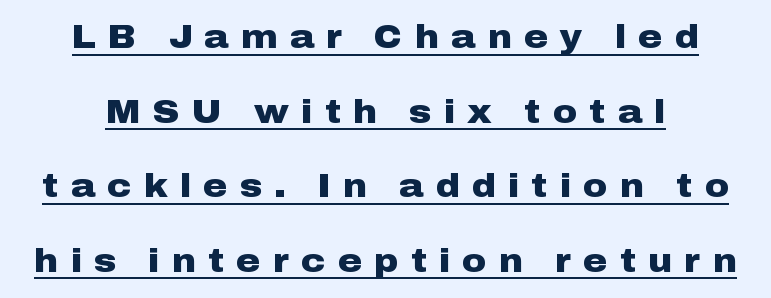
Q: Is the text bold? A: Yes.
Q: Is the text italic (slanted)? A: No, it is upright.
Q: Is the typeface a serif or a sans-serif typeface? A: Sans-serif.
Q: Is the text underlined? A: Yes.
Q: Is the spacing between letters normal or unusually wide? A: Unusually wide.
Q: Is the spacing between lines tight, normal or loose? A: Loose.
Q: Width (condensed, normal, or wide)? A: Wide.
Q: Stroke contrast? A: Low.
Q: x-height? A: Medium.
Q: Monospaced? A: No.
